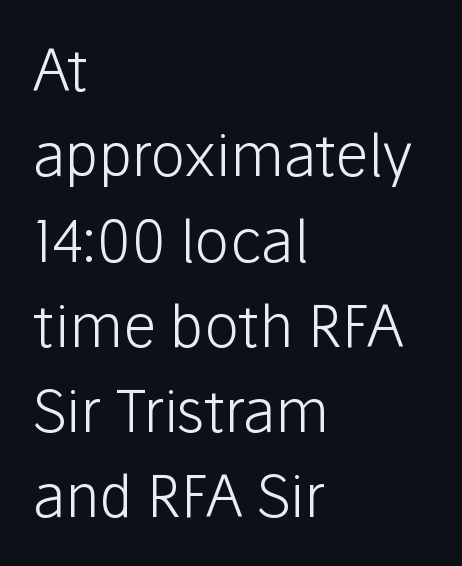
{"serif": "no", "italic": "no", "bold": "no", "weight": "light", "width": "normal", "stroke_contrast": "low", "x_height": "medium", "monospaced": "no", "underline": "no", "align": "left", "line_spacing": "normal", "line_spacing_ratio": 1.47, "letter_spacing": "normal", "letter_spacing_em": 0.0, "glyph_px": 58}
